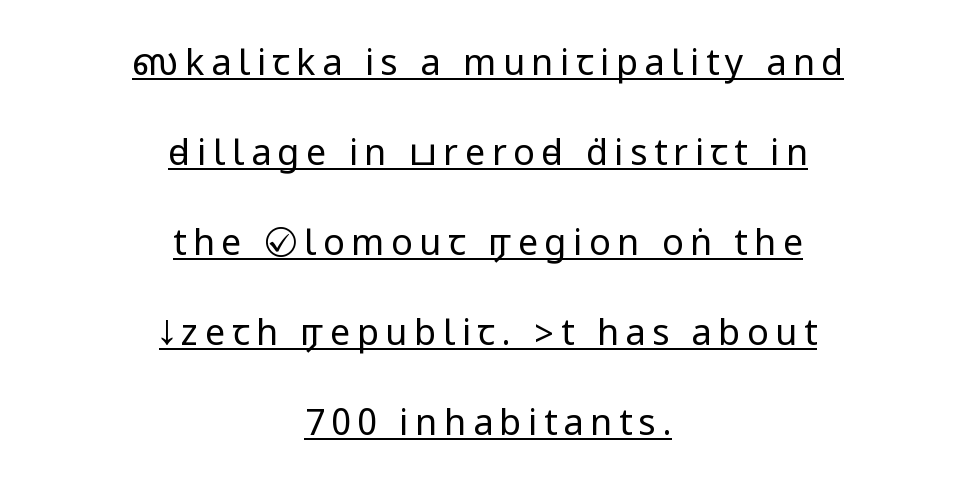
This sample trades compactness for vertical openness between lines. Counters stay open thanks to moderate or lighter strokes. The string is rendered with underlining switched on. No italicization has been applied; the sample stays upright.
